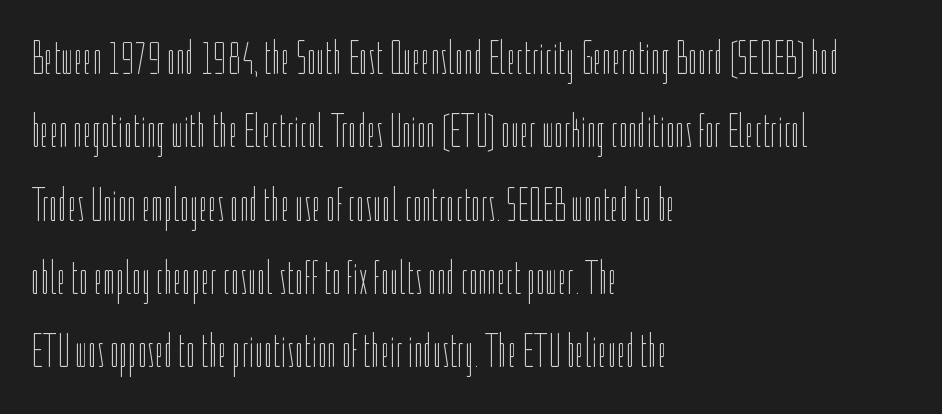
Inter-character spacing is left at the font's built-in metrics. Does the leading feel generous? No, just average. The axis of the letterforms is exactly vertical. Unbolded letterforms with no extra heft.
